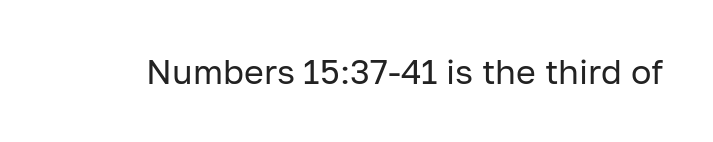
The image shows 34 px regular-weight sans-serif type, upright; set normal letter spacing, not underlined; low stroke contrast and a medium x-height.
